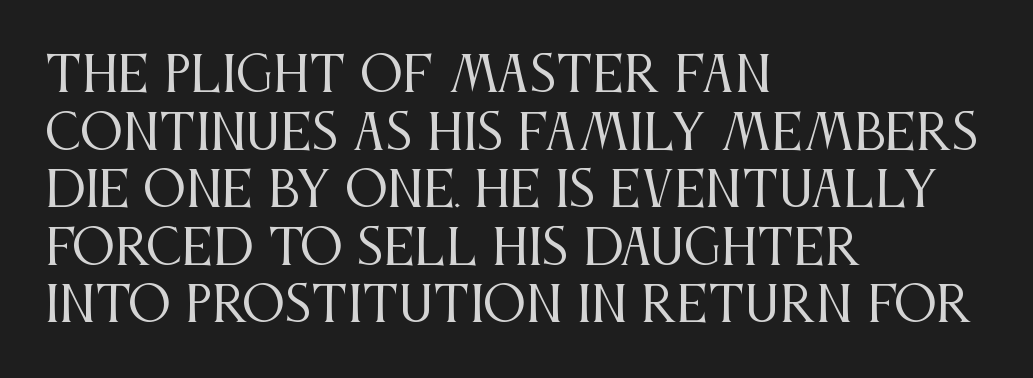
Q: Is the text bold? A: No.
Q: Is the text italic (slanted)? A: No, it is upright.
Q: Is the typeface a serif or a sans-serif typeface? A: Serif.
Q: Is the text underlined? A: No.
Q: How is the paragraph aligned? A: Left-aligned.
Q: Is the spacing between letters normal or unusually wide? A: Normal.
Q: Width (condensed, normal, or wide)? A: Condensed.
Q: Stroke contrast? A: Medium.
Q: x-height? A: Large.
Q: Monospaced? A: No.
